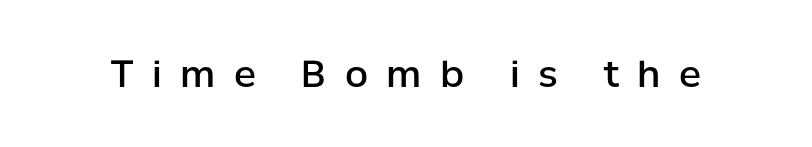
Q: Is the text bold? A: Semi-bold.
Q: Is the text italic (slanted)? A: No, it is upright.
Q: Is the typeface a serif or a sans-serif typeface? A: Sans-serif.
Q: Is the text underlined? A: No.
Q: Is the spacing between letters normal or unusually wide? A: Unusually wide.
Q: Width (condensed, normal, or wide)? A: Normal.
Q: Stroke contrast? A: Low.
Q: x-height? A: Medium.
Q: Monospaced? A: No.
